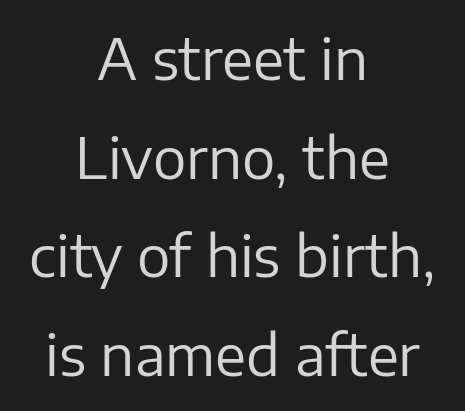
{"serif": "no", "italic": "no", "bold": "no", "weight": "regular", "width": "normal", "stroke_contrast": "low", "x_height": "medium", "monospaced": "no", "underline": "no", "align": "center", "line_spacing_ratio": 1.76, "letter_spacing": "normal", "letter_spacing_em": 0.0, "glyph_px": 56}
